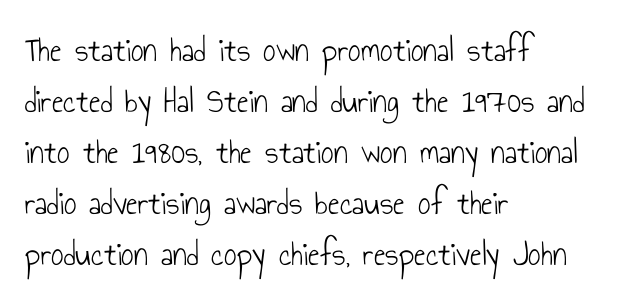
The image shows 35 px light, condensed sans-serif type, upright; set left-aligned, normal line spacing (1.46x), normal letter spacing, not underlined; low stroke contrast and a small x-height.
